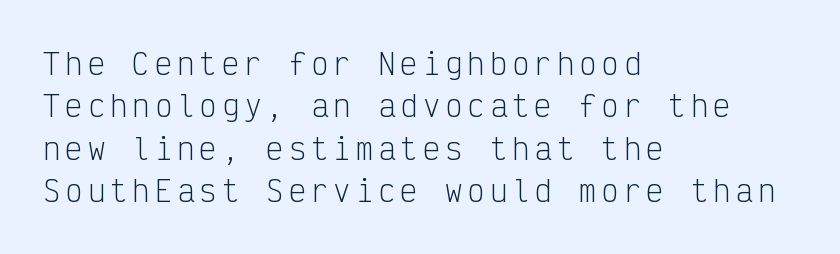
{"serif": "no", "italic": "no", "bold": "no", "weight": "light", "width": "condensed", "stroke_contrast": "low", "x_height": "medium", "monospaced": "yes", "underline": "no", "align": "left", "line_spacing": "normal", "line_spacing_ratio": 1.46, "glyph_px": 29}
